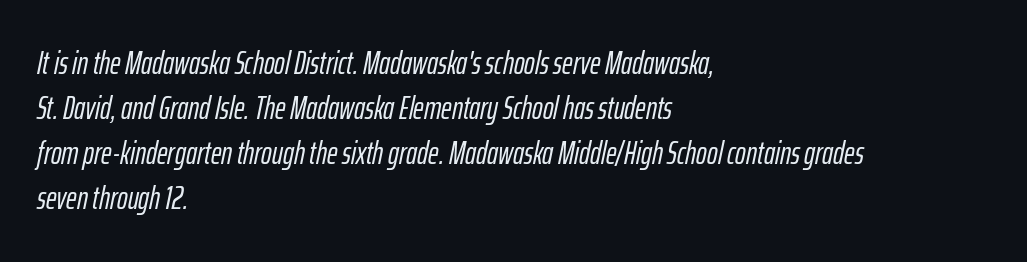
The block of text has a typical density, with ordinary space between rows. Is this a fixed-width face? No — the glyphs have proportional, varying widths. The ragged edge is on the right, which tells us the setting is flush left. Check under the words: just untouched page. Default kerning and tracking; the words read as compact shapes.
